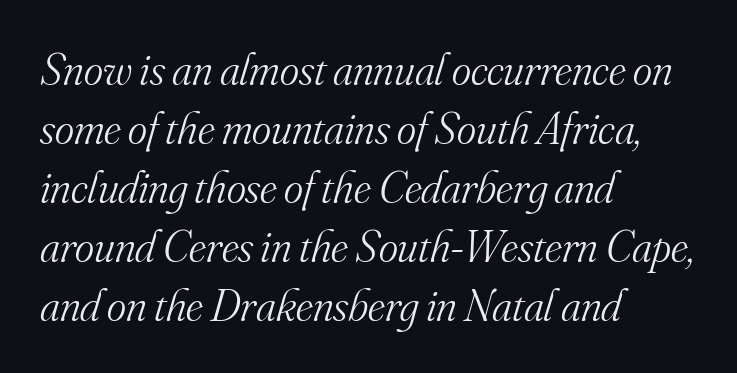
A quiet, ordinary-to-light weight characterises the typeface. The space between consecutive lines is moderate. The lines in this sample share a left origin and differ only in where they stop. Varying glyph widths throughout — classic text-font behaviour.
